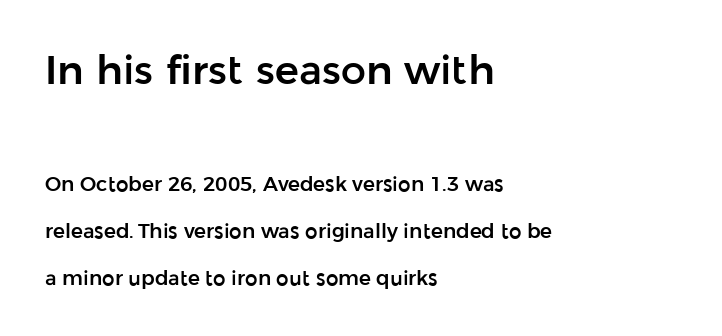
The image shows 40 px sans-serif type, upright; set left-aligned, loose line spacing (2.35x), normal letter spacing, not underlined; the first (top) block is 2.0x larger; low stroke contrast and a medium x-height.
